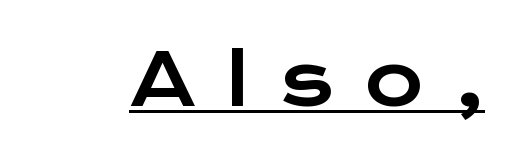
The image shows 72 px wide sans-serif type, upright; set unusually wide letter spacing (+0.42 em), underlined; low stroke contrast and a medium x-height.
